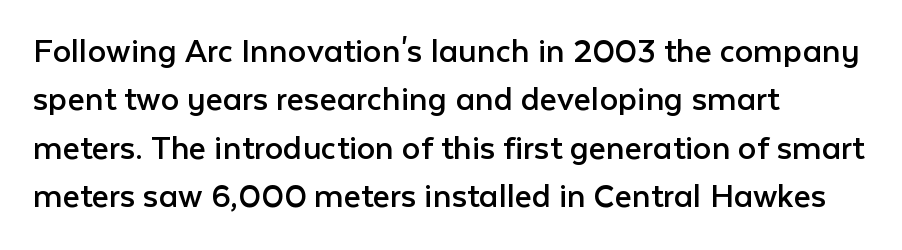
Q: Is the text bold? A: No.
Q: Is the text italic (slanted)? A: No, it is upright.
Q: Is the typeface a serif or a sans-serif typeface? A: Sans-serif.
Q: Is the text underlined? A: No.
Q: How is the paragraph aligned? A: Left-aligned.
Q: Is the spacing between letters normal or unusually wide? A: Normal.
Q: Is the spacing between lines tight, normal or loose? A: Normal.
Q: Width (condensed, normal, or wide)? A: Normal.
Q: Stroke contrast? A: Low.
Q: x-height? A: Medium.
Q: Monospaced? A: No.
